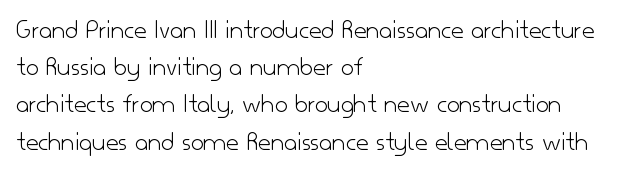
Q: Is the text bold? A: No.
Q: Is the text italic (slanted)? A: No, it is upright.
Q: Is the typeface a serif or a sans-serif typeface? A: Sans-serif.
Q: Is the text underlined? A: No.
Q: How is the paragraph aligned? A: Left-aligned.
Q: Is the spacing between letters normal or unusually wide? A: Normal.
Q: Is the spacing between lines tight, normal or loose? A: Normal.
Q: Width (condensed, normal, or wide)? A: Normal.
Q: Stroke contrast? A: Low.
Q: x-height? A: Small.
Q: Monospaced? A: No.
